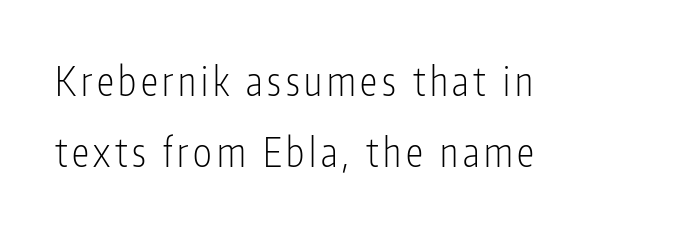
The string is rendered with underlining switched off. Nope, no serifs anywhere on these letters. Note the varied advance widths — an 'i' is clearly narrower than an 'm'. Left-aligned paragraph, ragged on the right. Ordinary non-slanted type is in use. No letter is thick-stroked: the sample isn't bold.
